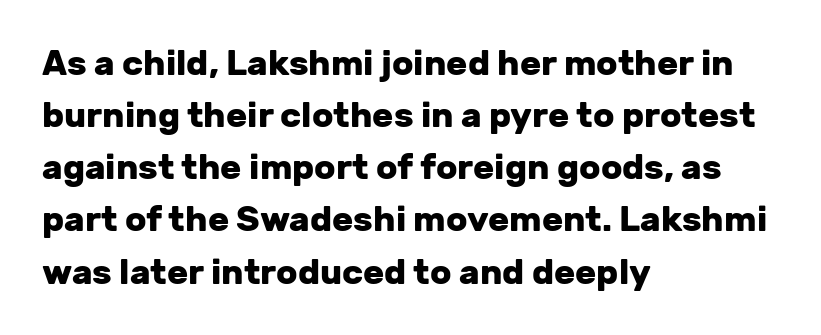
The image shows 35 px heavy sans-serif type, upright; set left-aligned, normal line spacing (1.49x), normal letter spacing, not underlined; low stroke contrast and a medium x-height.
